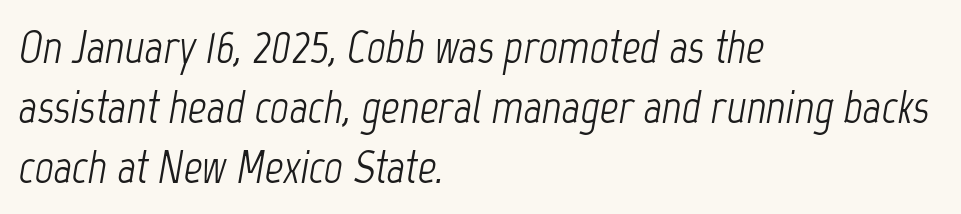
The image shows 46 px light, condensed type, italic (leaning right); set left-aligned, normal line spacing (1.3x), normal letter spacing, not underlined; low stroke contrast and a medium x-height.
